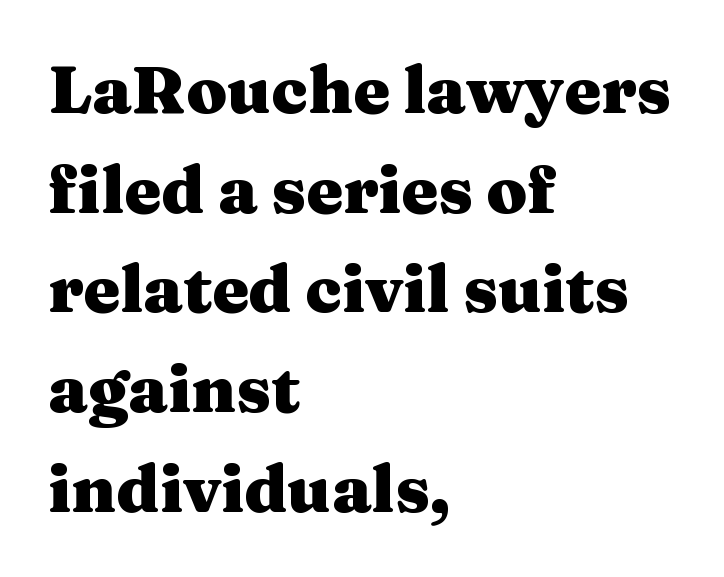
{"serif": "yes", "italic": "no", "bold": "yes", "weight": "heavy", "width": "wide", "stroke_contrast": "medium", "x_height": "medium", "monospaced": "no", "underline": "no", "align": "left", "line_spacing": "normal", "line_spacing_ratio": 1.51, "letter_spacing": "normal", "letter_spacing_em": 0.0, "glyph_px": 66}
